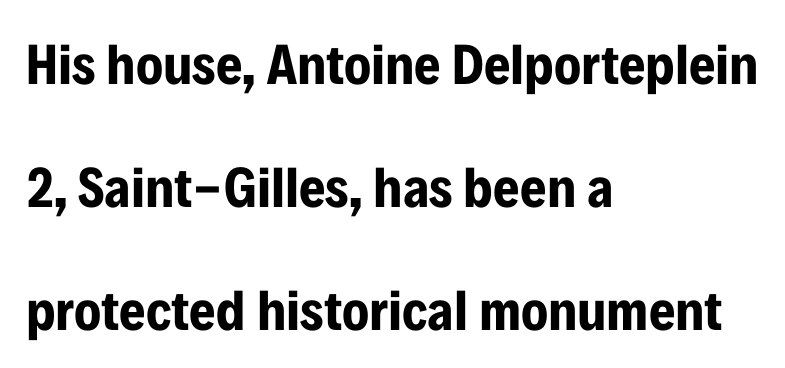
Q: Is the text bold? A: Yes.
Q: Is the text italic (slanted)? A: No, it is upright.
Q: Is the typeface a serif or a sans-serif typeface? A: Sans-serif.
Q: Is the text underlined? A: No.
Q: How is the paragraph aligned? A: Left-aligned.
Q: Is the spacing between letters normal or unusually wide? A: Normal.
Q: Is the spacing between lines tight, normal or loose? A: Loose.
Q: Width (condensed, normal, or wide)? A: Condensed.
Q: Stroke contrast? A: Low.
Q: x-height? A: Medium.
Q: Monospaced? A: No.
